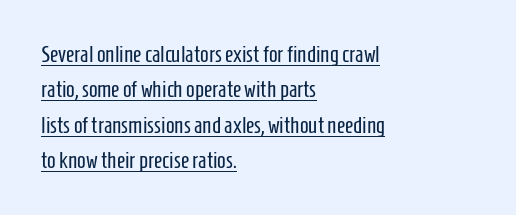
{"italic": "no", "bold": "no", "underline": "yes", "align": "left", "line_spacing": "normal", "line_spacing_ratio": 1.54, "letter_spacing": "normal", "letter_spacing_em": 0.0, "glyph_px": 23}
